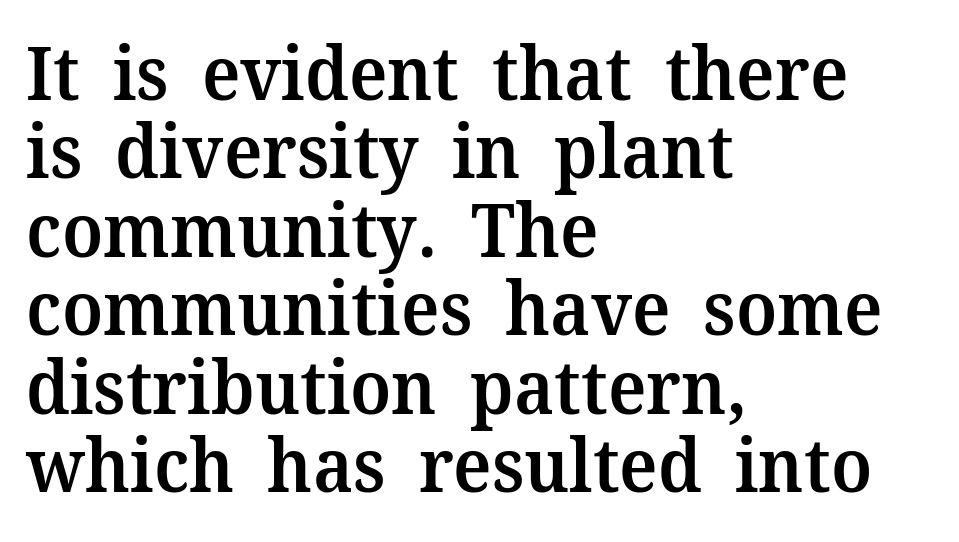
Spacing between characters is what you'd get straight out of the box. The lines in this sample share a left origin and differ only in where they stop. Think of a printed novel: that variable character pitch is what you see here. The words here are not underlined.
